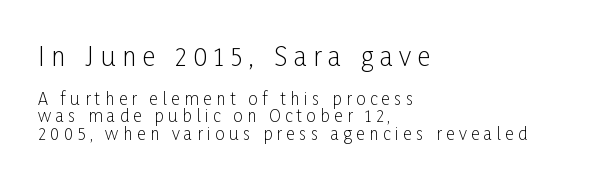
The image shows 26 px text type, upright; set left-aligned, tight line spacing (1.03x), unusually wide letter spacing (+0.26 em), not underlined; the first (top) block is 1.53x larger.
